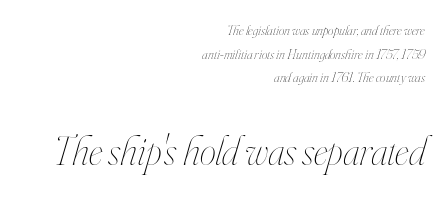
Q: Is the text bold? A: No.
Q: Is the text italic (slanted)? A: Yes, it leans right by about 16 degrees.
Q: Is the text underlined? A: No.
Q: How is the paragraph aligned? A: Right-aligned.
Q: Is the spacing between letters normal or unusually wide? A: Normal.
Q: Is the spacing between lines tight, normal or loose? A: Normal.
Q: Which block of text is set in a larger size, the first (top) or the second (bottom)? A: The second (bottom) one.
Q: Width (condensed, normal, or wide)? A: Condensed.
Q: Stroke contrast? A: High.
Q: x-height? A: Small.
Q: Monospaced? A: No.
